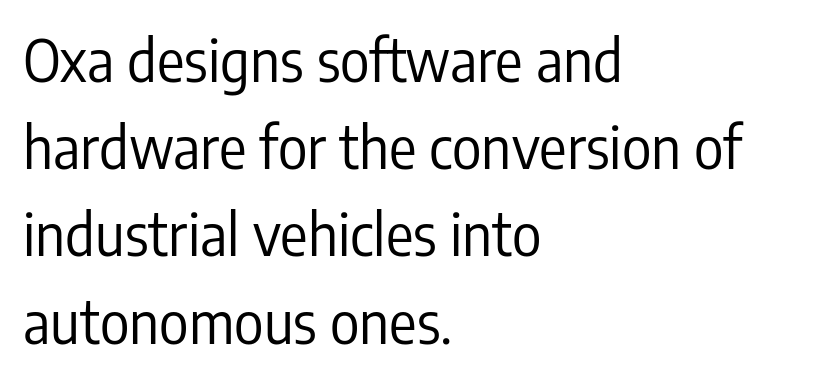
Q: Is the text bold? A: No.
Q: Is the text italic (slanted)? A: No, it is upright.
Q: Is the typeface a serif or a sans-serif typeface? A: Sans-serif.
Q: Is the text underlined? A: No.
Q: How is the paragraph aligned? A: Left-aligned.
Q: Is the spacing between letters normal or unusually wide? A: Normal.
Q: Is the spacing between lines tight, normal or loose? A: Normal.
Q: Width (condensed, normal, or wide)? A: Condensed.
Q: Stroke contrast? A: Low.
Q: x-height? A: Medium.
Q: Monospaced? A: No.
